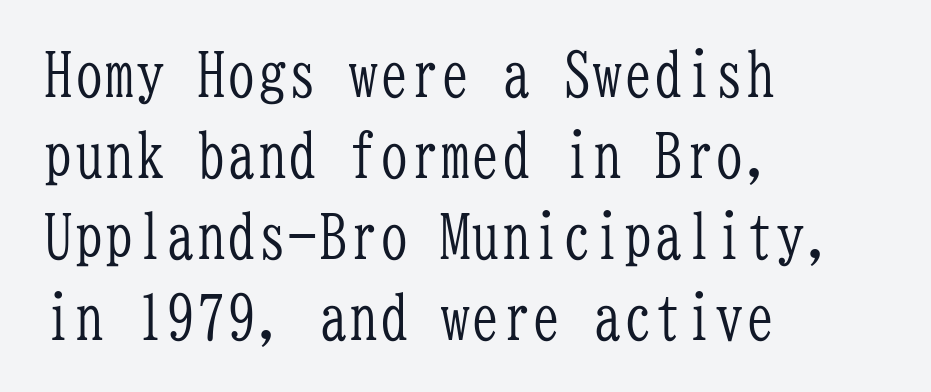
{"serif": "yes", "italic": "no", "bold": "no", "weight": "light", "width": "condensed", "stroke_contrast": "low", "x_height": "medium", "monospaced": "yes", "underline": "no", "align": "left", "line_spacing": "normal", "line_spacing_ratio": 1.33, "letter_spacing": "normal", "letter_spacing_em": 0.0, "glyph_px": 61}
